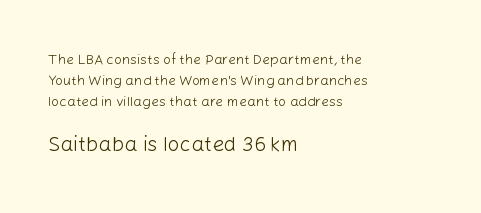
A student would notice the bottom passage is typeset larger than what precedes it. Tracking here is standard; glyphs follow each other at the usual distance. Quick note: interline space is typical. Does the copy run flush right? No — it runs flush left. The foot of each line stays bare and open. The letterforms sit at book weight or below.
